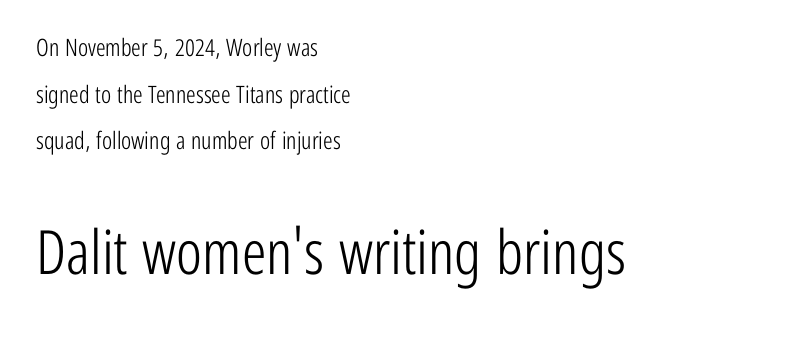
The image shows 61 px light, condensed sans-serif type, upright; set left-aligned, loose line spacing (1.94x), normal letter spacing, not underlined; the second (bottom) block is 2.54x larger; low stroke contrast and a medium x-height.
